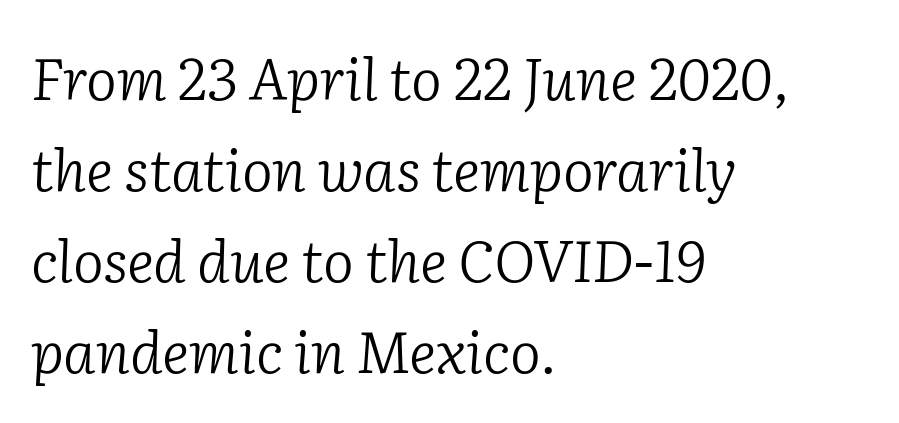
The typeface has the unassuming heft of standard copy or less. The lettering tilts uniformly, giving the passage an italic look. This sample uses plain, unmodified letter spacing. The paragraph shown leans on its left margin. Serif or sans? Serif — the stroke terminals have little feet. Is this a fixed-width face? No — the glyphs have proportional, varying widths.
